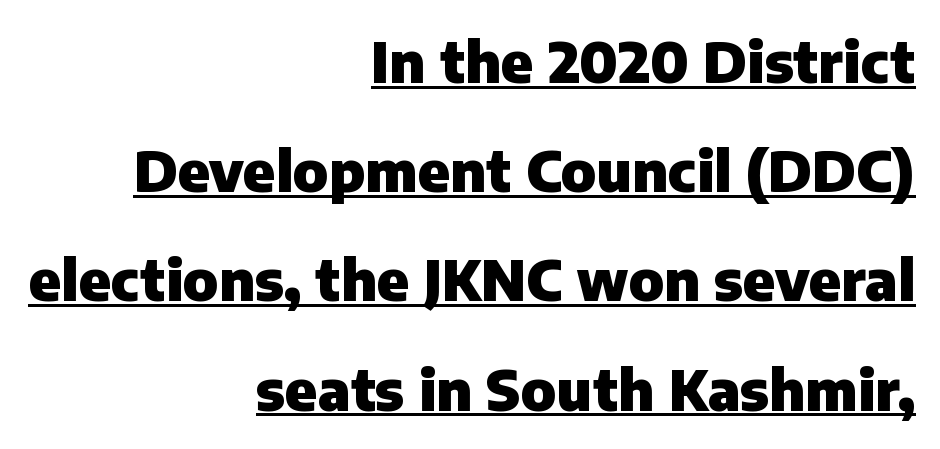
Leftover space on each line is placed entirely before the opening word. Every character sits straight up, as roman type does. Weight: bold. Tracking value appears to be zero — textbook default spacing. Is this a sans? Yes — the strokes have no serifs. The space between consecutive lines is lavish.
